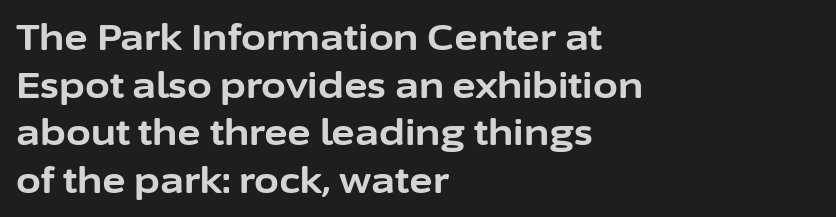
The image shows 36 px bold sans-serif type, upright; set left-aligned, normal line spacing (1.32x), normal letter spacing, not underlined; low stroke contrast and a medium x-height.
